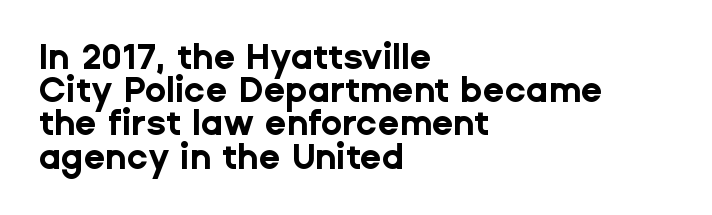
Leftover space on each line is placed entirely after the last word. The line texture is even and compact thanks to regular tracking. Italic: no, the glyphs are upright roman. Regarding serifs, this sample does without them. Beneath every word, the page is bare. Character widths vary here, with narrow letters taking less room than wide ones.
